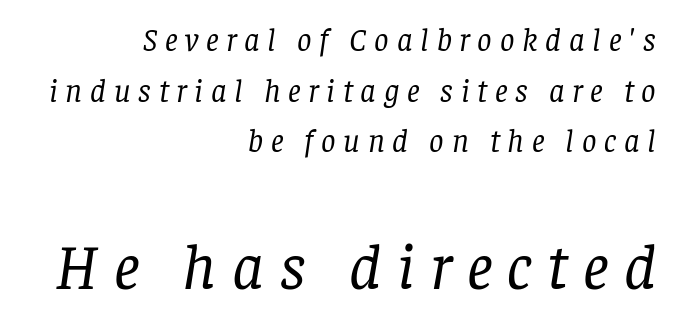
{"serif": "yes", "italic": "yes", "lean": "right", "slant_degrees": 8, "bold": "no", "weight": "regular", "width": "normal", "stroke_contrast": "low", "x_height": "large", "monospaced": "no", "underline": "no", "align": "right", "line_spacing": "normal", "line_spacing_ratio": 1.58, "letter_spacing": "wide", "letter_spacing_em": 0.24, "larger_block": "second", "size_ratio": 2.03, "glyph_px": 65}
